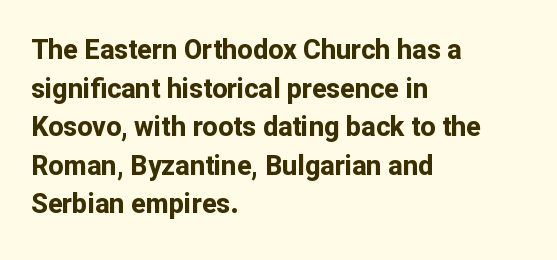
Q: Is the text bold? A: Yes.
Q: Is the text italic (slanted)? A: No, it is upright.
Q: Is the text underlined? A: No.
Q: How is the paragraph aligned? A: Left-aligned.
Q: Is the spacing between letters normal or unusually wide? A: Normal.
Q: Is the spacing between lines tight, normal or loose? A: Normal.
